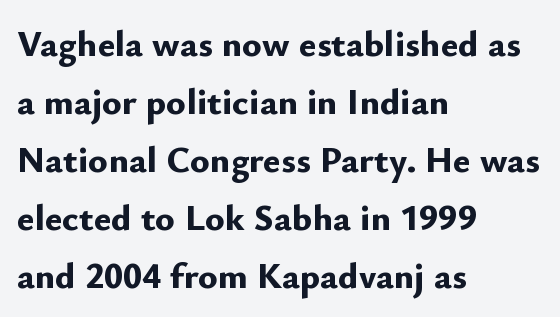
Notice how the stems are strictly vertical — no italics here. These lines keep a tight, regular rhythm from letter to letter. These lines carry a lot of weight — the face is fully bold. Casual observation: everything's shoved over to the left. The letters carry no serifs — their stems end cleanly without finishing strokes. Do the characters align in a grid? No, the font is proportional.
